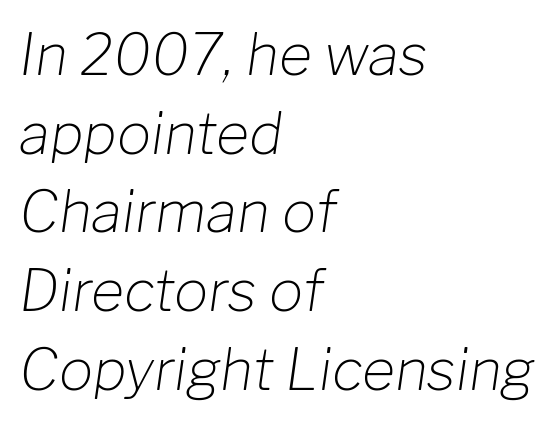
{"italic": "yes", "lean": "right", "slant_degrees": 8, "bold": "no", "weight": "light", "width": "normal", "stroke_contrast": "low", "x_height": "medium", "monospaced": "no", "underline": "no", "align": "left", "line_spacing": "normal", "line_spacing_ratio": 1.38, "letter_spacing": "normal", "letter_spacing_em": 0.0, "glyph_px": 57}
